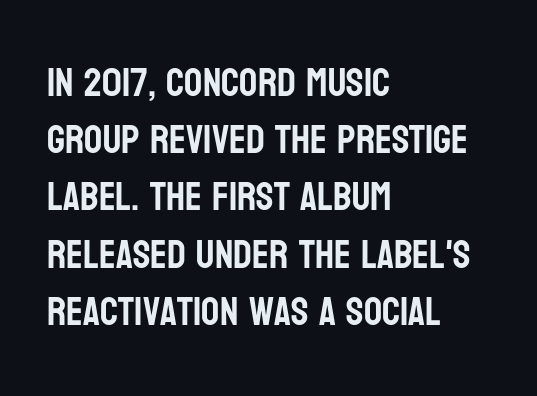
Q: Is the text italic (slanted)? A: No, it is upright.
Q: Is the typeface a serif or a sans-serif typeface? A: Sans-serif.
Q: Is the text underlined? A: No.
Q: How is the paragraph aligned? A: Left-aligned.
Q: Is the spacing between letters normal or unusually wide? A: Normal.
Q: Is the spacing between lines tight, normal or loose? A: Normal.
Q: Width (condensed, normal, or wide)? A: Condensed.
Q: Stroke contrast? A: Low.
Q: x-height? A: Large.
Q: Monospaced? A: No.
